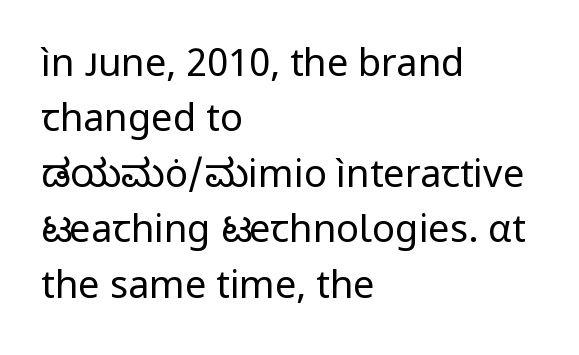
{"serif": "no", "italic": "no", "bold": "no", "weight": "regular", "width": "normal", "stroke_contrast": "low", "x_height": "medium", "monospaced": "no", "underline": "no", "align": "left", "line_spacing": "normal", "line_spacing_ratio": 1.46, "letter_spacing": "normal", "letter_spacing_em": 0.0, "glyph_px": 38}
